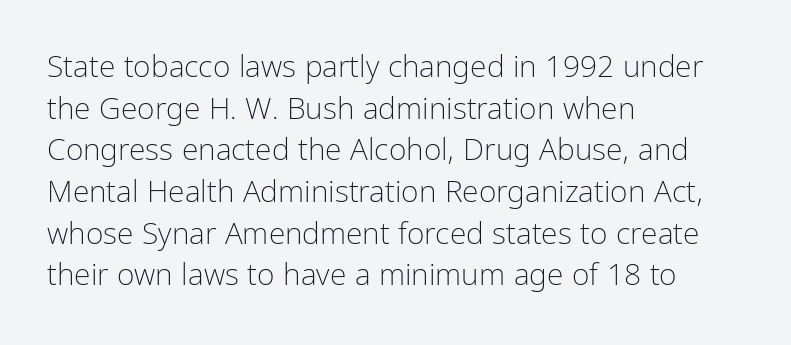
Q: Is the text bold? A: No.
Q: Is the text italic (slanted)? A: No, it is upright.
Q: Is the typeface a serif or a sans-serif typeface? A: Sans-serif.
Q: Is the text underlined? A: No.
Q: How is the paragraph aligned? A: Left-aligned.
Q: Is the spacing between letters normal or unusually wide? A: Normal.
Q: Is the spacing between lines tight, normal or loose? A: Normal.
Q: Width (condensed, normal, or wide)? A: Condensed.
Q: Stroke contrast? A: Low.
Q: x-height? A: Medium.
Q: Monospaced? A: No.
